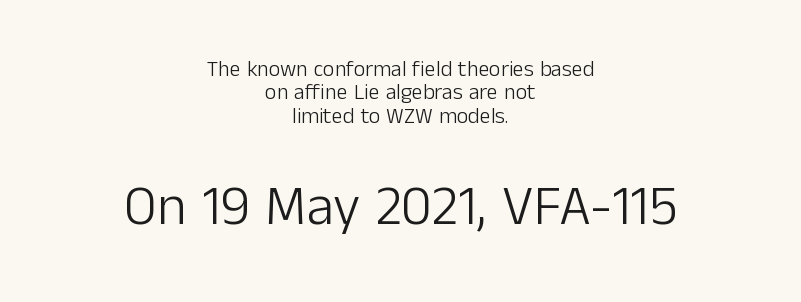
{"serif": "no", "italic": "no", "bold": "no", "weight": "light", "width": "normal", "stroke_contrast": "low", "x_height": "medium", "monospaced": "no", "underline": "no", "align": "center", "line_spacing": "tight", "line_spacing_ratio": 1.06, "letter_spacing": "normal", "letter_spacing_em": 0.0, "larger_block": "second", "size_ratio": 2.55, "glyph_px": 56}
